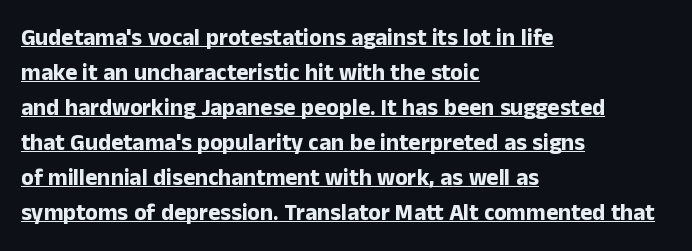
The image shows 23 px bold type, upright; set left-aligned, normal line spacing (1.52x), normal letter spacing, underlined.
